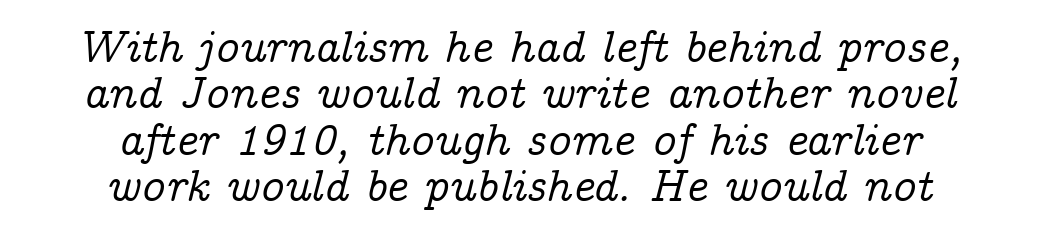
The image shows 46 px serif type, italic (leaning right); set centered, tight line spacing (1.01x), normal letter spacing, not underlined; low stroke contrast and a medium x-height.
